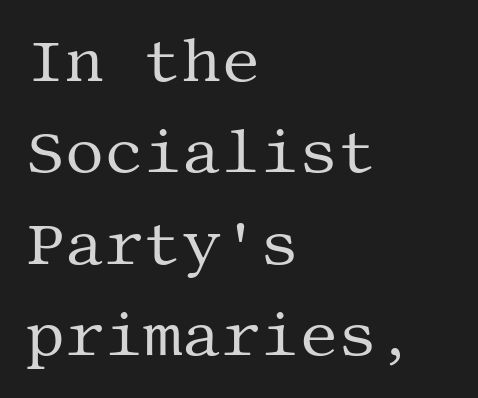
The image shows 61 px regular-weight serif type, upright; set left-aligned, normal line spacing (1.5x), normal letter spacing, not underlined; medium stroke contrast and a large x-height.
